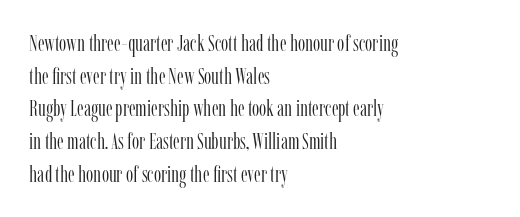
{"italic": "no", "bold": "no", "underline": "no", "align": "left", "line_spacing": "normal", "line_spacing_ratio": 1.42, "letter_spacing": "normal", "letter_spacing_em": 0.0, "glyph_px": 23}
